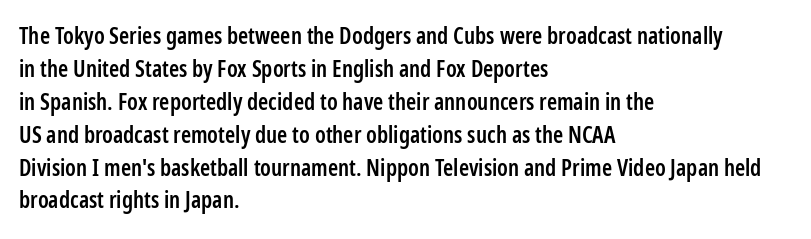
Q: Is the text bold? A: Semi-bold.
Q: Is the text italic (slanted)? A: No, it is upright.
Q: Is the text underlined? A: No.
Q: How is the paragraph aligned? A: Left-aligned.
Q: Is the spacing between letters normal or unusually wide? A: Normal.
Q: Is the spacing between lines tight, normal or loose? A: Normal.
